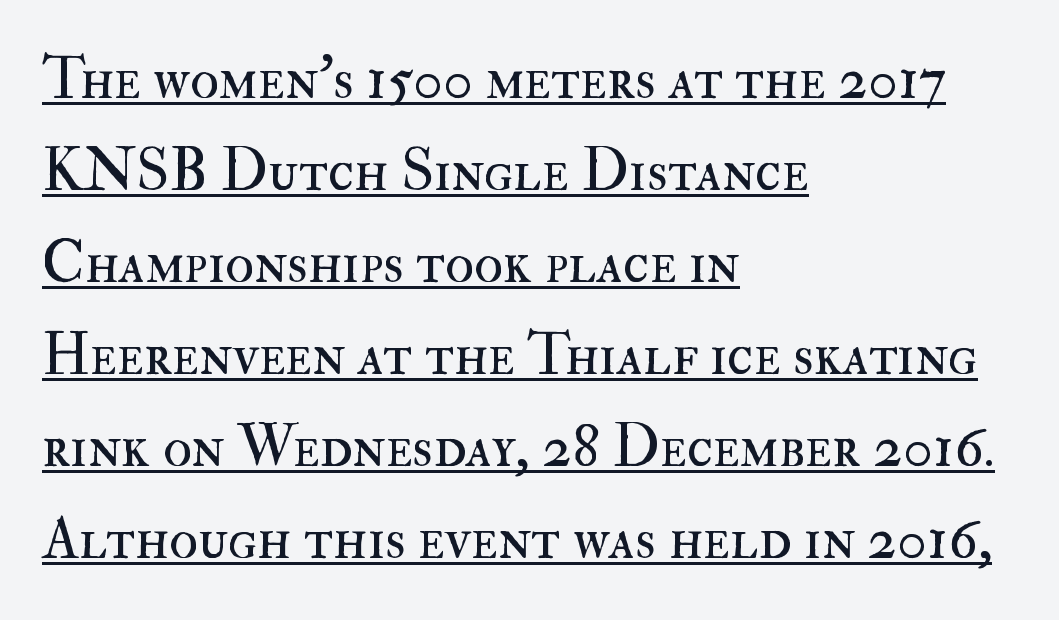
The image shows 59 px regular-weight type, upright; set left-aligned, normal line spacing (1.56x), normal letter spacing, underlined; high stroke contrast and a small x-height.
